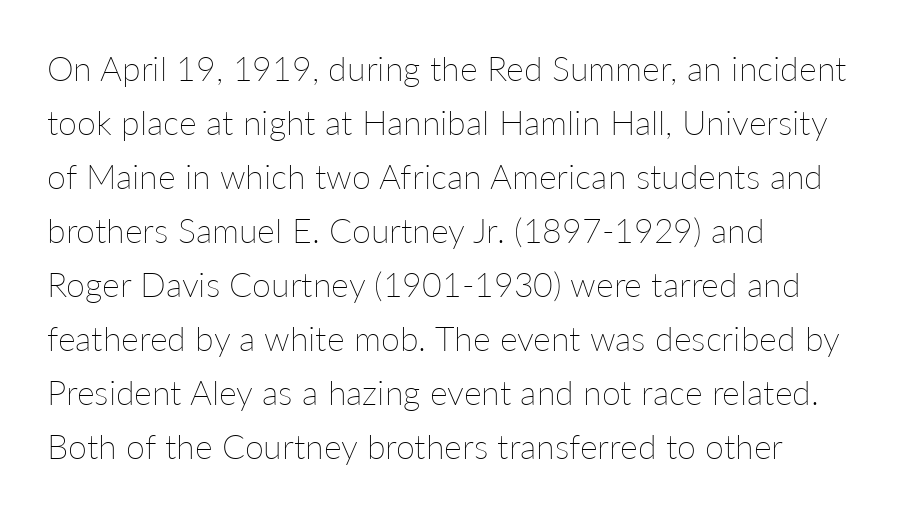
Q: Is the text bold? A: No.
Q: Is the text italic (slanted)? A: No, it is upright.
Q: Is the text underlined? A: No.
Q: How is the paragraph aligned? A: Left-aligned.
Q: Is the spacing between letters normal or unusually wide? A: Normal.
Q: Is the spacing between lines tight, normal or loose? A: Normal.
Q: Width (condensed, normal, or wide)? A: Normal.
Q: Stroke contrast? A: Low.
Q: x-height? A: Medium.
Q: Monospaced? A: No.
